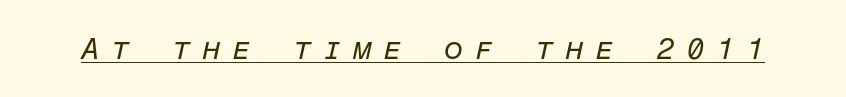
{"italic": "yes", "lean": "right", "slant_degrees": 12, "bold": "no", "weight": "regular", "width": "normal", "stroke_contrast": "low", "x_height": "medium", "monospaced": "yes", "underline": "yes", "letter_spacing": "wide", "letter_spacing_em": 0.39, "glyph_px": 30}
